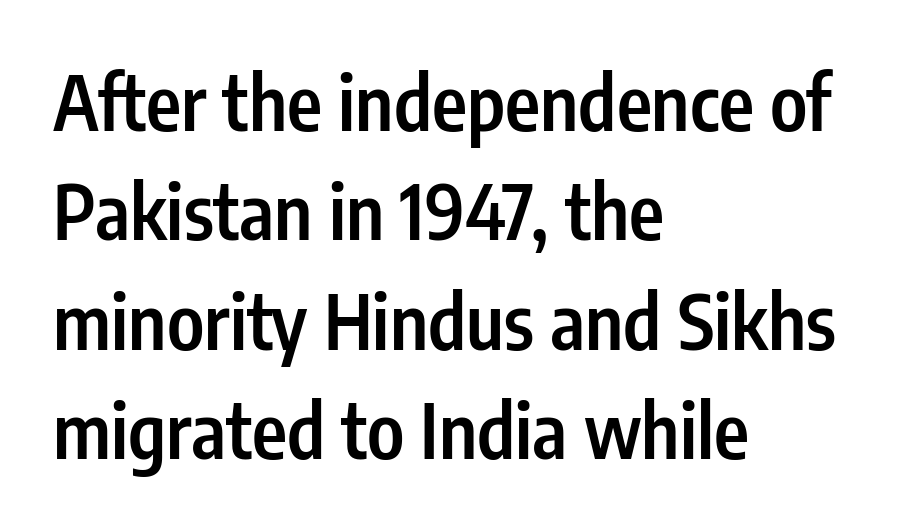
Q: Is the text bold? A: Semi-bold.
Q: Is the text italic (slanted)? A: No, it is upright.
Q: Is the typeface a serif or a sans-serif typeface? A: Sans-serif.
Q: Is the text underlined? A: No.
Q: How is the paragraph aligned? A: Left-aligned.
Q: Is the spacing between letters normal or unusually wide? A: Normal.
Q: Is the spacing between lines tight, normal or loose? A: Normal.
Q: Width (condensed, normal, or wide)? A: Condensed.
Q: Stroke contrast? A: Low.
Q: x-height? A: Medium.
Q: Monospaced? A: No.
